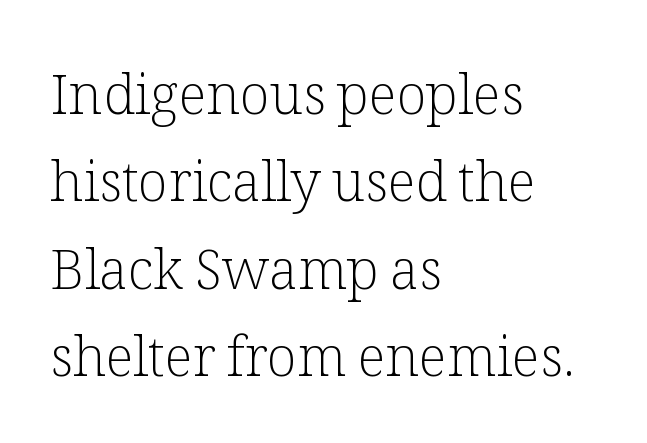
The image shows 55 px light serif type, upright; set left-aligned, normal line spacing (1.59x), normal letter spacing, not underlined; low stroke contrast and a medium x-height.
